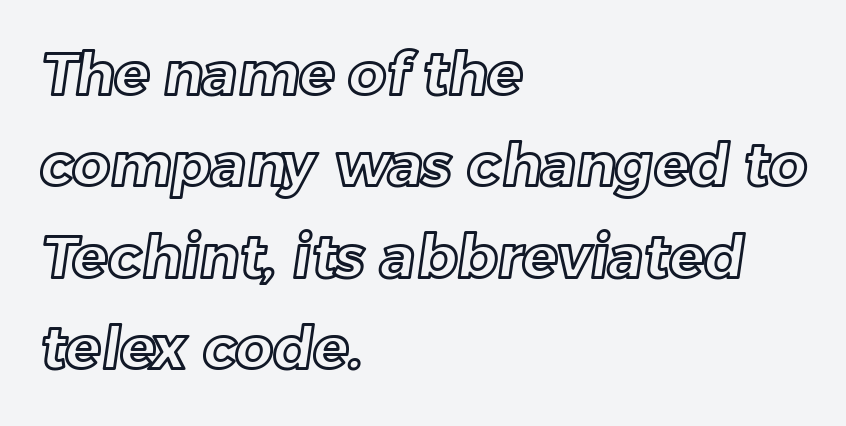
A typesetter would call this proportional, since set widths differ per character. This sample uses plain, unmodified letter spacing. The space between consecutive lines is moderate. Glance below the letters and you will spot only blank space. Is the block centered? No — it sits flush against the left margin.
